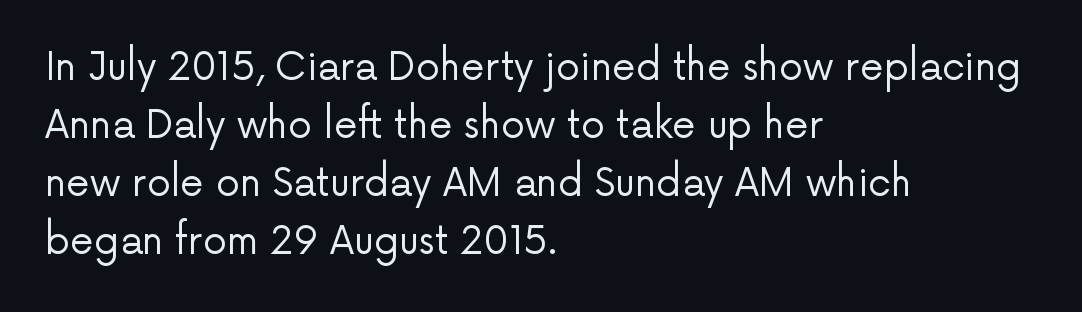
The lines in this sample share a left origin and differ only in where they stop. The face used here is a sans, in the tradition of grotesques and geometrics. This sample has the flowing, uneven cadence of proportional lettering. The strokes carry an ordinary text weight at most. The rows are spaced the way most documents space them.
